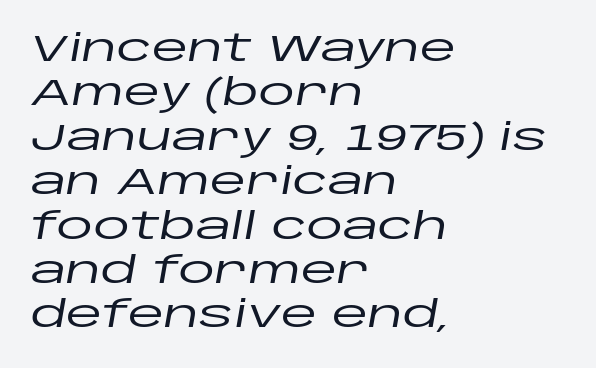
{"italic": "yes", "lean": "right", "slant_degrees": 10, "width": "wide", "stroke_contrast": "low", "x_height": "large", "monospaced": "no", "underline": "no", "align": "left", "line_spacing_ratio": 1.2, "letter_spacing": "normal", "letter_spacing_em": 0.0, "glyph_px": 37}
